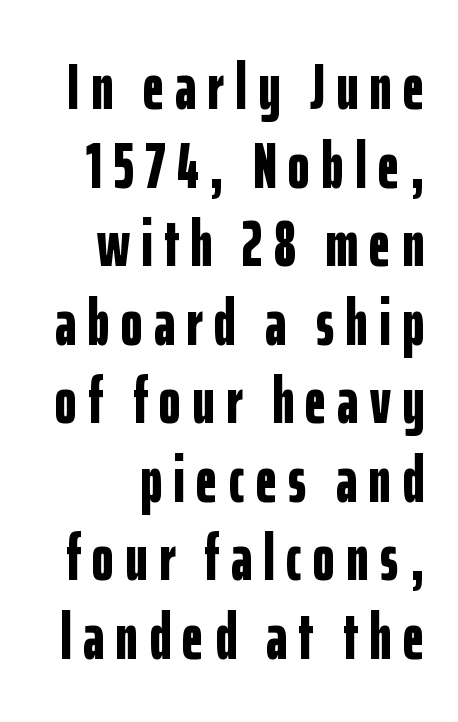
Q: Is the text bold? A: Yes.
Q: Is the text italic (slanted)? A: No, it is upright.
Q: Is the typeface a serif or a sans-serif typeface? A: Sans-serif.
Q: Is the text underlined? A: No.
Q: How is the paragraph aligned? A: Right-aligned.
Q: Width (condensed, normal, or wide)? A: Condensed.
Q: Stroke contrast? A: Low.
Q: x-height? A: Medium.
Q: Monospaced? A: No.
